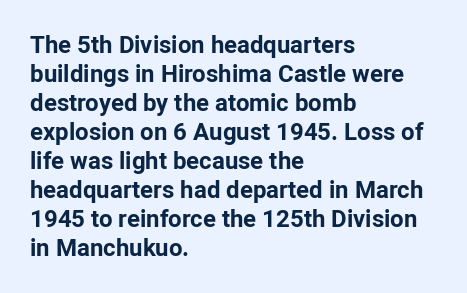
Q: Is the text bold? A: Yes.
Q: Is the text italic (slanted)? A: No, it is upright.
Q: Is the text underlined? A: No.
Q: How is the paragraph aligned? A: Left-aligned.
Q: Is the spacing between letters normal or unusually wide? A: Normal.
